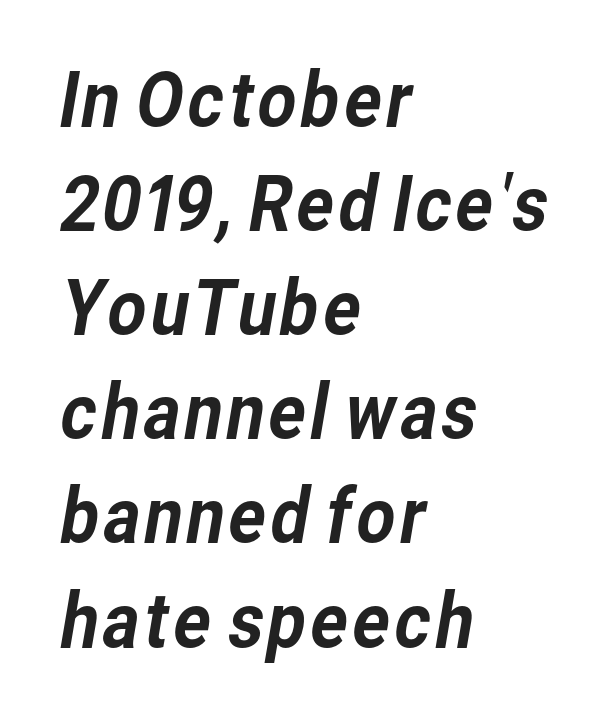
The image shows 76 px sans-serif type; set left-aligned, normal line spacing (1.37x), normal letter spacing, not underlined; low stroke contrast and a medium x-height.
